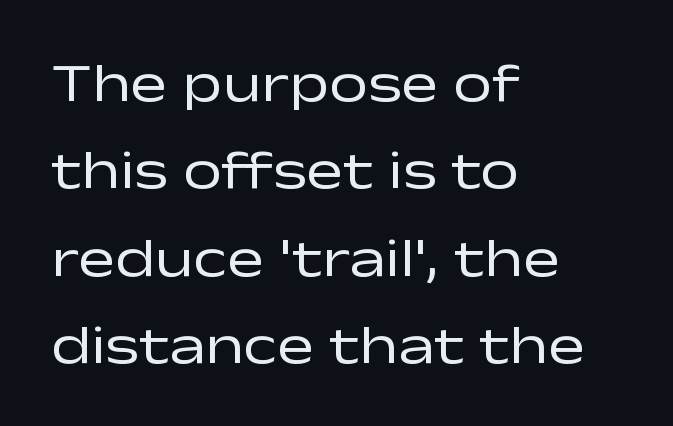
Q: Is the text bold? A: No.
Q: Is the text italic (slanted)? A: No, it is upright.
Q: Is the typeface a serif or a sans-serif typeface? A: Sans-serif.
Q: Is the text underlined? A: No.
Q: How is the paragraph aligned? A: Left-aligned.
Q: Is the spacing between letters normal or unusually wide? A: Normal.
Q: Is the spacing between lines tight, normal or loose? A: Normal.
Q: Width (condensed, normal, or wide)? A: Wide.
Q: Stroke contrast? A: Low.
Q: x-height? A: Medium.
Q: Monospaced? A: No.
